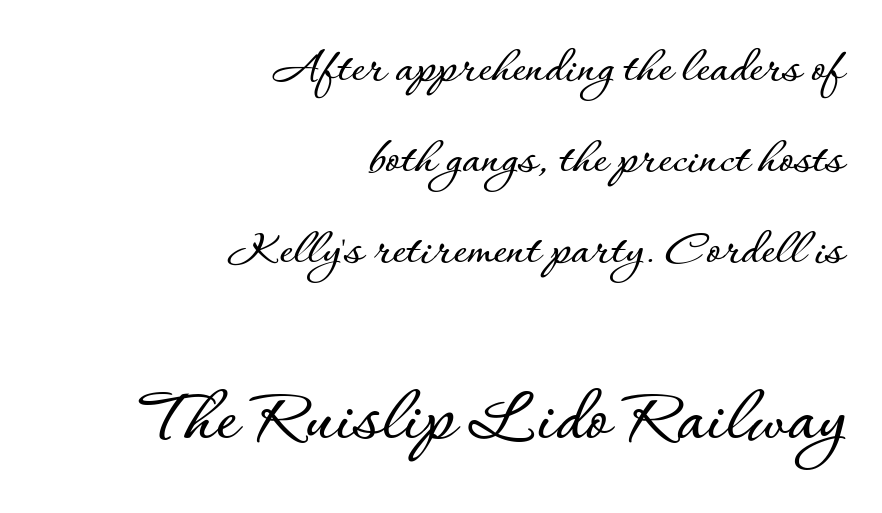
This rendering features lettering with no underline. The setting favours the right margin, as signatures and pull-quotes sometimes do. Between one letter and the next there's only the usual sliver of space. The second block has been scaled up relative to the first. Do the characters align in a grid? No, the font is proportional.
